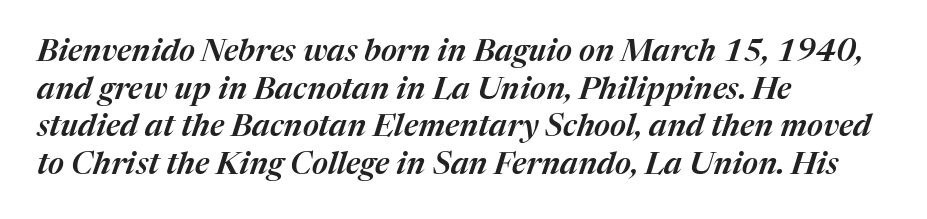
Q: Is the text italic (slanted)? A: Yes, it leans right by about 17 degrees.
Q: Is the text underlined? A: No.
Q: How is the paragraph aligned? A: Left-aligned.
Q: Is the spacing between letters normal or unusually wide? A: Normal.
Q: Width (condensed, normal, or wide)? A: Normal.
Q: Stroke contrast? A: Medium.
Q: x-height? A: Medium.
Q: Monospaced? A: No.
